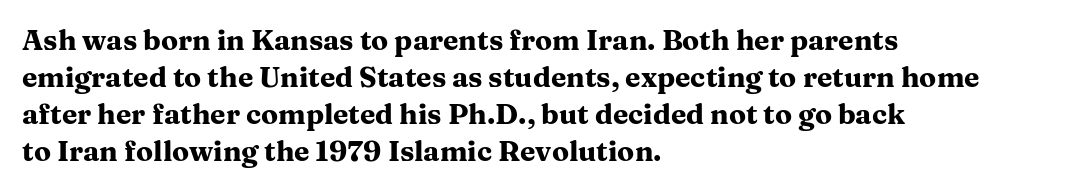
The image shows 28 px heavy, wide serif type, upright; set left-aligned, normal line spacing (1.32x), normal letter spacing, not underlined; medium stroke contrast and a medium x-height.
